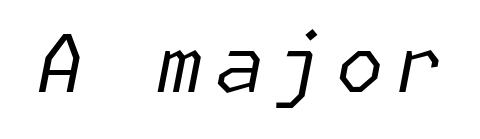
Q: Is the text bold? A: No.
Q: Is the text italic (slanted)? A: Yes, it leans right by about 11 degrees.
Q: Is the text underlined? A: No.
Q: Width (condensed, normal, or wide)? A: Normal.
Q: Stroke contrast? A: Low.
Q: x-height? A: Medium.
